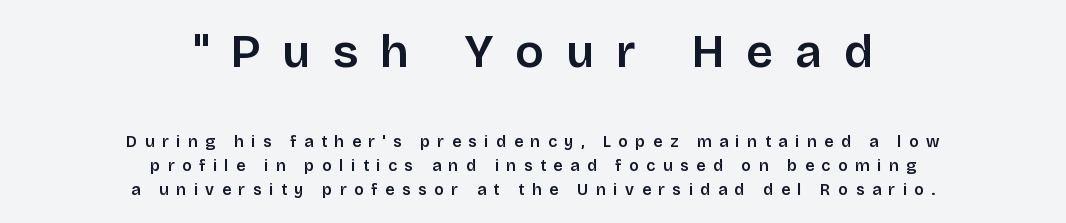
Q: Is the text italic (slanted)? A: No, it is upright.
Q: Is the typeface a serif or a sans-serif typeface? A: Sans-serif.
Q: Is the text underlined? A: No.
Q: How is the paragraph aligned? A: Centered.
Q: Is the spacing between letters normal or unusually wide? A: Unusually wide.
Q: Is the spacing between lines tight, normal or loose? A: Normal.
Q: Which block of text is set in a larger size, the first (top) or the second (bottom)? A: The first (top) one.
Q: Width (condensed, normal, or wide)? A: Normal.
Q: Stroke contrast? A: Low.
Q: x-height? A: Large.
Q: Monospaced? A: No.
